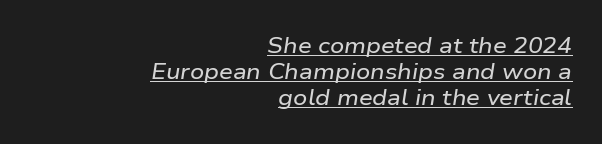
{"italic": "yes", "lean": "right", "slant_degrees": 9, "underline": "yes", "align": "right", "line_spacing_ratio": 1.19, "letter_spacing": "normal", "letter_spacing_em": 0.0, "glyph_px": 22}
